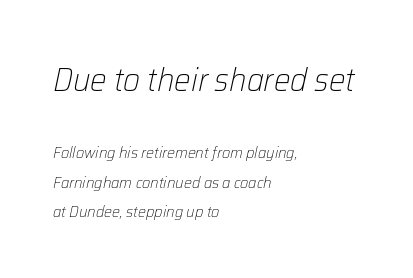
The image shows 33 px light type, italic (leaning right); set left-aligned, line spacing 1.82x, normal letter spacing, not underlined; the first (top) block is 2.06x larger; low stroke contrast and a medium x-height.
